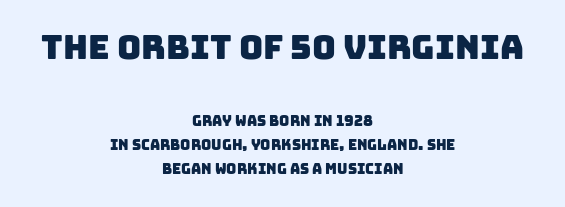
The image shows 33 px sans-serif type; set centered, line spacing 1.72x, normal letter spacing, not underlined; the first (top) block is 2.36x larger; low stroke contrast and a large x-height.
